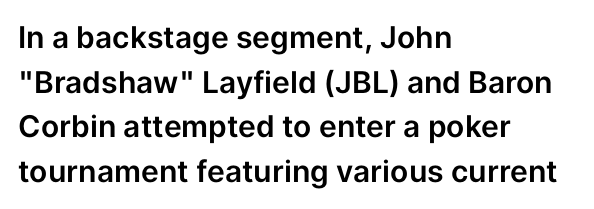
{"serif": "no", "italic": "no", "width": "normal", "stroke_contrast": "low", "x_height": "medium", "monospaced": "no", "underline": "no", "align": "left", "line_spacing": "normal", "line_spacing_ratio": 1.49, "letter_spacing": "normal", "letter_spacing_em": 0.0, "glyph_px": 30}
